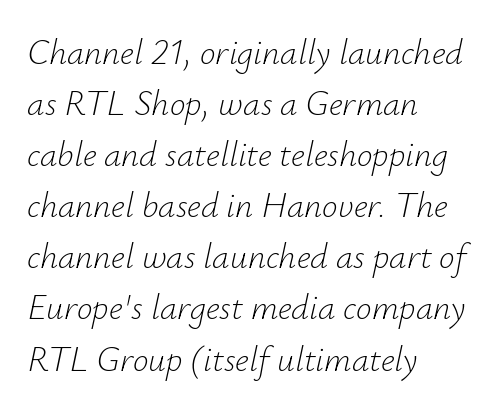
{"italic": "yes", "lean": "right", "slant_degrees": 12, "bold": "no", "weight": "light", "width": "normal", "stroke_contrast": "low", "x_height": "small", "monospaced": "no", "underline": "no", "align": "left", "line_spacing": "normal", "line_spacing_ratio": 1.46, "letter_spacing": "normal", "letter_spacing_em": 0.0, "glyph_px": 35}
